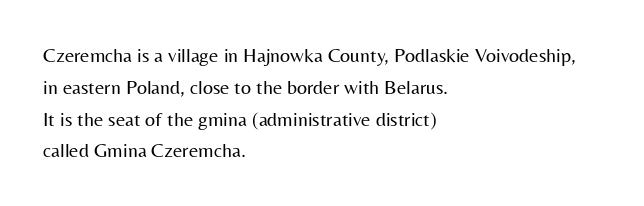
This is not heavy type; no bold has been used. Tracking here is standard; glyphs follow each other at the usual distance. Horizontal bands of white between lines are of average thickness. Underlining? Definitely not there. A student would call this left alignment; a typographer would say flush left, rag right.
